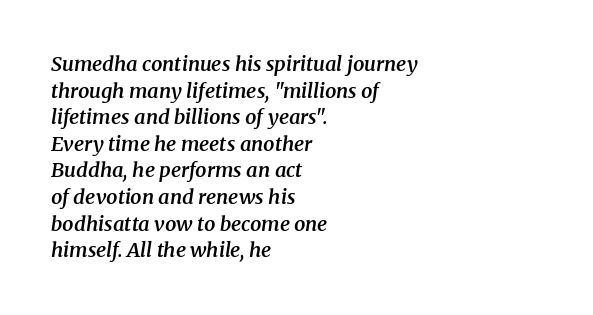
Q: Is the text bold? A: Semi-bold.
Q: Is the text italic (slanted)? A: Yes, it leans right by about 8 degrees.
Q: Is the text underlined? A: No.
Q: How is the paragraph aligned? A: Left-aligned.
Q: Is the spacing between letters normal or unusually wide? A: Normal.
Q: Is the spacing between lines tight, normal or loose? A: Normal.
